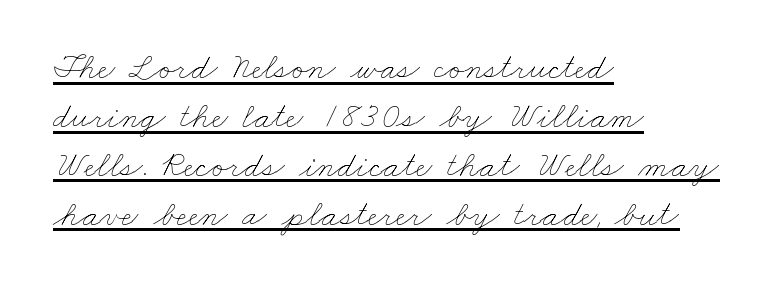
The image shows 36 px thin, wide type; set left-aligned, normal line spacing (1.36x), normal letter spacing, underlined; low stroke contrast and a small x-height.
